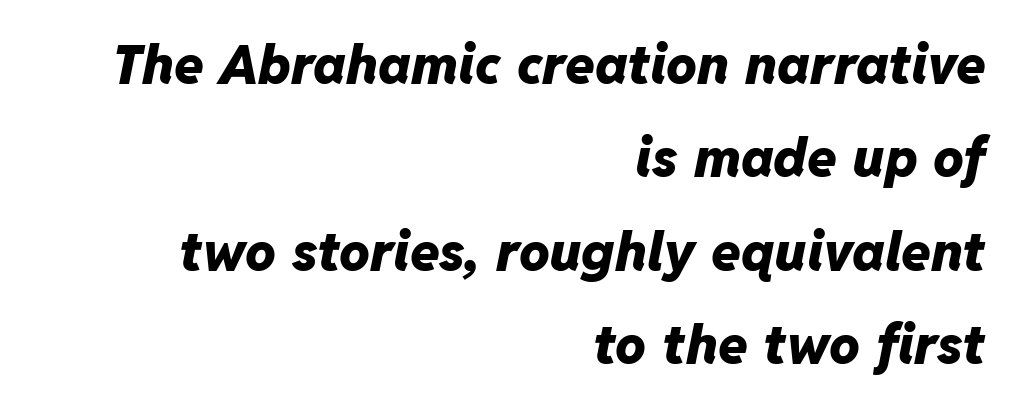
The image shows 54 px heavy type, italic (leaning right); set right-aligned, line spacing 1.73x, normal letter spacing, not underlined; low stroke contrast and a medium x-height.
